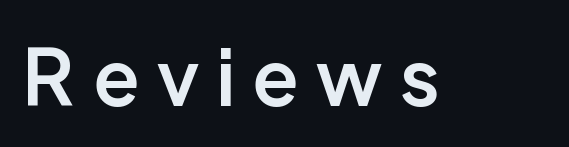
The zone under the glyphs is completely vacant. Nope, no serifs anywhere on these letters. Look at the stroke-to-counter ratio: somewhat heavy, a semibold. Posture: upright roman.
